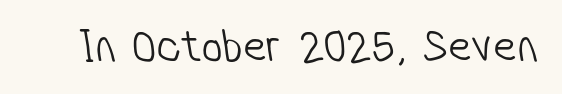
Q: Is the text bold? A: No.
Q: Is the typeface a serif or a sans-serif typeface? A: Sans-serif.
Q: Is the text underlined? A: No.
Q: Is the spacing between letters normal or unusually wide? A: Normal.
Q: Width (condensed, normal, or wide)? A: Condensed.
Q: Stroke contrast? A: Low.
Q: x-height? A: Medium.
Q: Monospaced? A: No.
